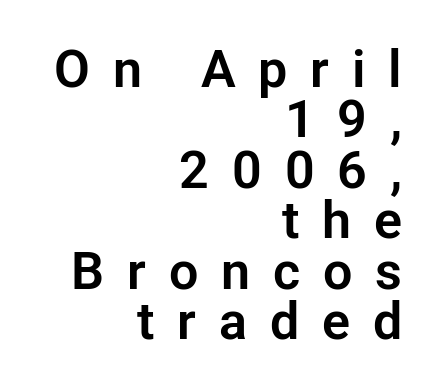
Q: Is the text italic (slanted)? A: No, it is upright.
Q: Is the typeface a serif or a sans-serif typeface? A: Sans-serif.
Q: Is the text underlined? A: No.
Q: How is the paragraph aligned? A: Right-aligned.
Q: Is the spacing between letters normal or unusually wide? A: Unusually wide.
Q: Is the spacing between lines tight, normal or loose? A: Tight.
Q: Width (condensed, normal, or wide)? A: Normal.
Q: Stroke contrast? A: Low.
Q: x-height? A: Medium.
Q: Monospaced? A: No.
